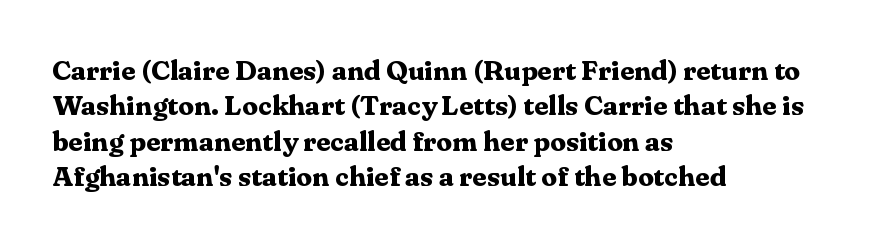
The image shows 28 px bold serif type, upright; set left-aligned, normal line spacing (1.26x), normal letter spacing, not underlined; medium stroke contrast and a medium x-height.
